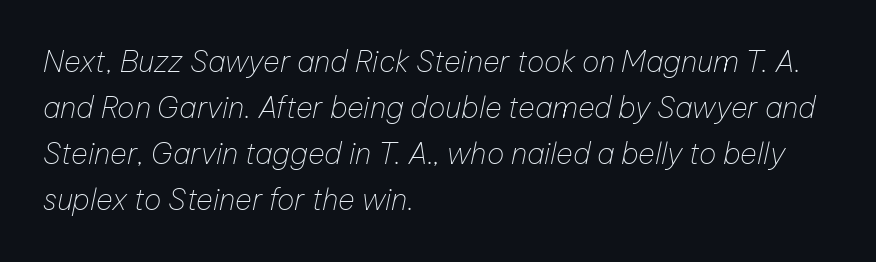
The image shows 29 px thin type, italic (leaning right); set left-aligned, normal line spacing (1.59x), normal letter spacing, not underlined; low stroke contrast and a medium x-height.
